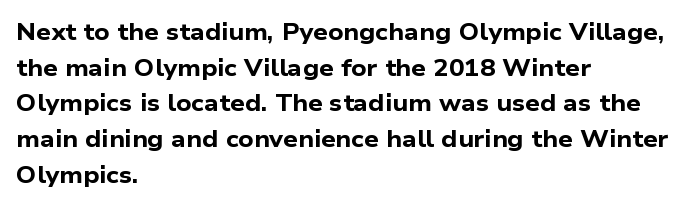
{"bold": "yes", "underline": "no", "align": "left", "line_spacing": "normal", "line_spacing_ratio": 1.55, "letter_spacing": "normal", "letter_spacing_em": 0.0, "glyph_px": 23}
